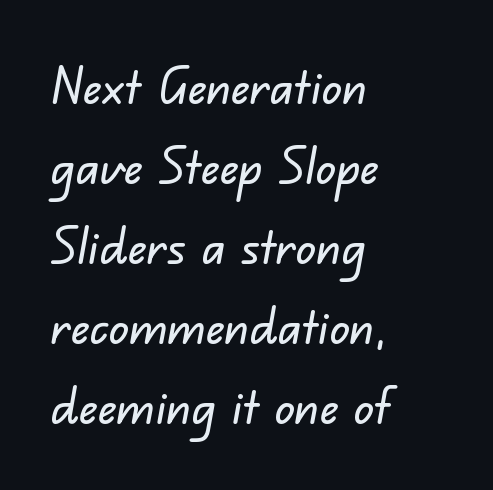
{"serif": "no", "width": "normal", "stroke_contrast": "low", "x_height": "small", "monospaced": "no", "underline": "no", "align": "left", "line_spacing": "normal", "line_spacing_ratio": 1.57, "letter_spacing": "normal", "letter_spacing_em": 0.0, "glyph_px": 51}
